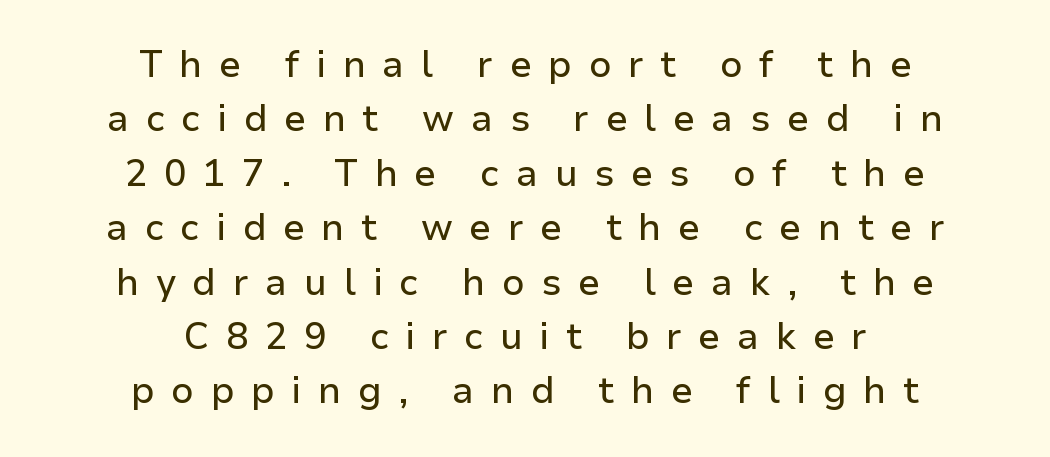
{"serif": "no", "italic": "no", "width": "normal", "stroke_contrast": "low", "x_height": "medium", "monospaced": "no", "underline": "no", "align": "center", "line_spacing": "normal", "line_spacing_ratio": 1.47, "letter_spacing": "wide", "letter_spacing_em": 0.45, "glyph_px": 37}
